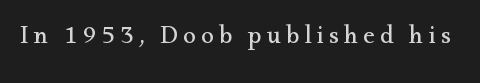
On a weight scale, this lands at 450 or below. The gap between lines stays unmarked. Notice how the stems are strictly vertical — no italics here.
